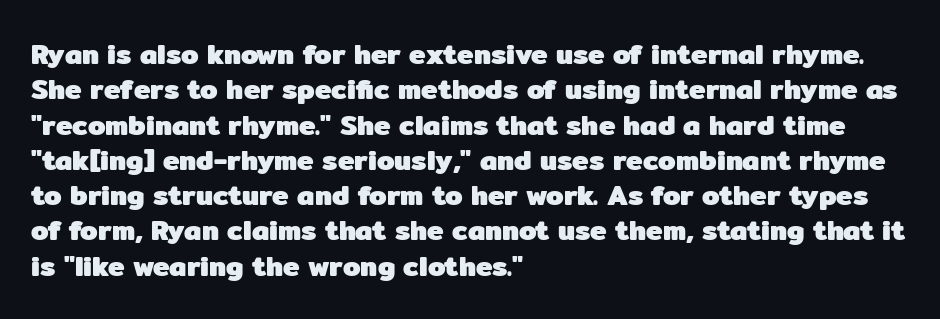
The image shows 28 px heavy sans-serif type, upright; set left-aligned, normal line spacing (1.26x), normal letter spacing, not underlined; low stroke contrast and a medium x-height.
